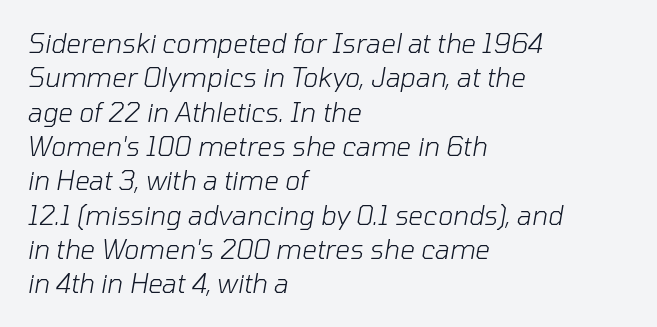
The image shows 26 px text type, italic (leaning right); set left-aligned, normal line spacing (1.32x), normal letter spacing, not underlined.
